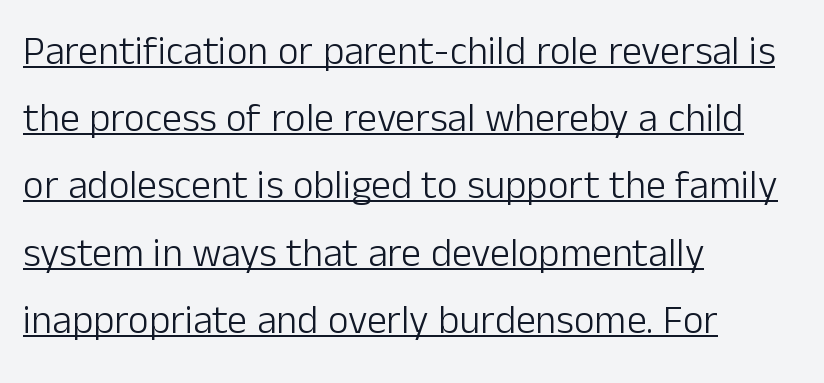
The horizontal fit of the characters is conventional and even. Vertical spacing — default. Is this a fixed-width face? No — the glyphs have proportional, varying widths. Reading down the block, your eye returns to a fixed left position each line. This sample uses an upright cut, with every glyph sitting square on the baseline. The strokes are not fattened; the text isn't bold.
